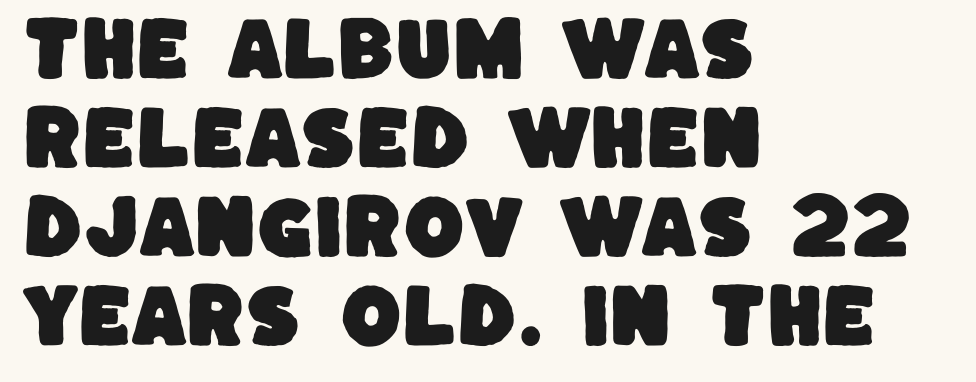
Q: Is the typeface a serif or a sans-serif typeface? A: Sans-serif.
Q: Is the text underlined? A: No.
Q: How is the paragraph aligned? A: Left-aligned.
Q: Is the spacing between letters normal or unusually wide? A: Normal.
Q: Is the spacing between lines tight, normal or loose? A: Normal.
Q: Width (condensed, normal, or wide)? A: Normal.
Q: Stroke contrast? A: Low.
Q: x-height? A: Large.
Q: Monospaced? A: No.
